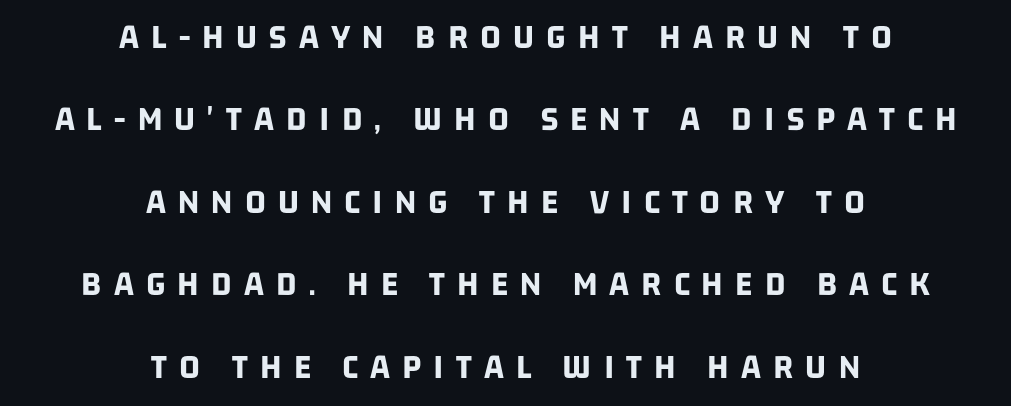
Students, this is bold: see how much ink each stroke carries. The specimen omits any rule beneath the text block's lines. These lines stand farther apart than default settings would place them. Both edges are ragged and mirror each other, which tells us the setting is centered. The tracking reads as deliberately expanded to a designer's eye.
